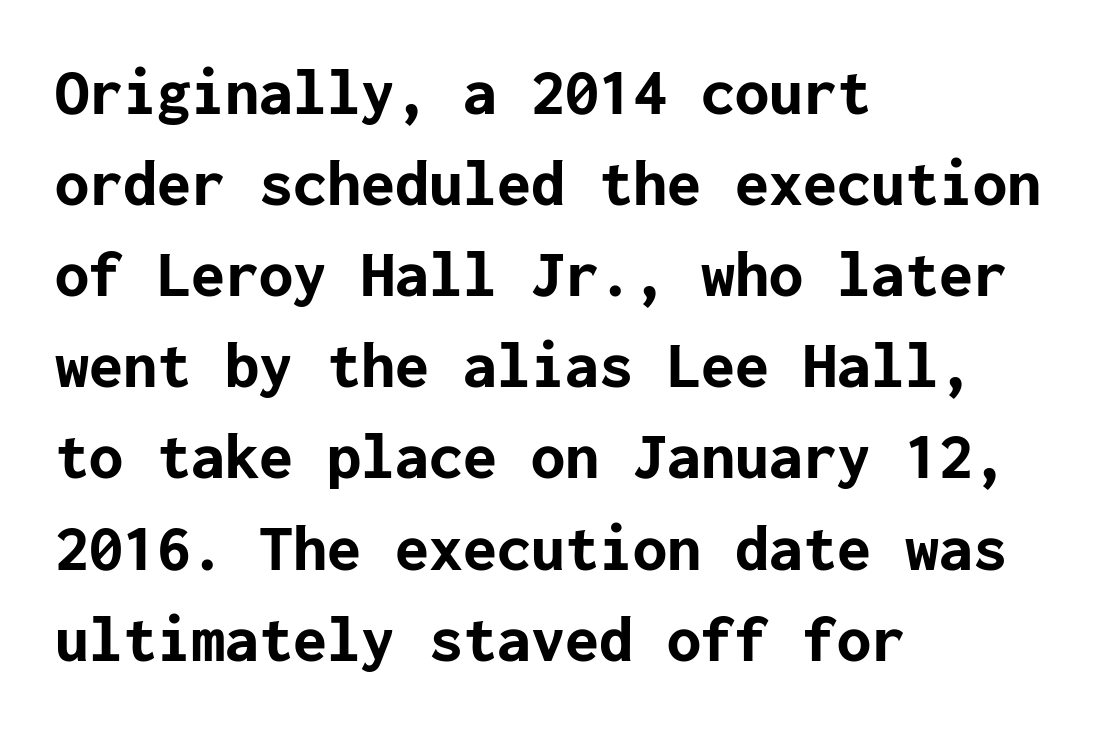
{"serif": "no", "italic": "no", "bold": "yes", "weight": "bold", "width": "normal", "stroke_contrast": "low", "x_height": "medium", "underline": "no", "align": "left", "line_spacing": "normal", "line_spacing_ratio": 1.34, "letter_spacing": "normal", "letter_spacing_em": 0.0, "glyph_px": 68}
